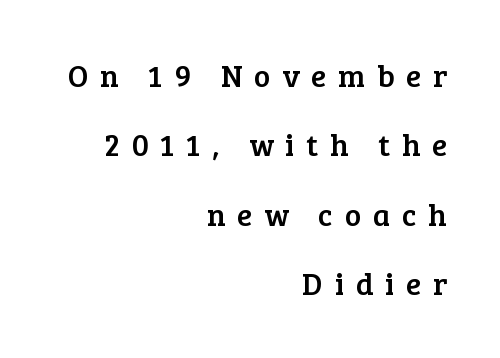
{"serif": "yes", "italic": "no", "width": "normal", "stroke_contrast": "low", "x_height": "medium", "monospaced": "no", "underline": "no", "align": "right", "line_spacing": "loose", "line_spacing_ratio": 2.24, "letter_spacing": "wide", "letter_spacing_em": 0.38, "glyph_px": 31}
